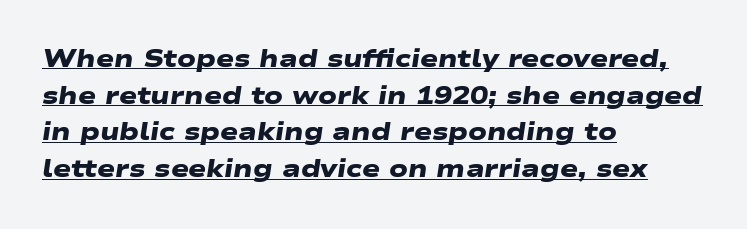
Q: Is the text bold? A: Yes.
Q: Is the text underlined? A: Yes.
Q: How is the paragraph aligned? A: Left-aligned.
Q: Is the spacing between letters normal or unusually wide? A: Normal.
Q: Is the spacing between lines tight, normal or loose? A: Normal.
